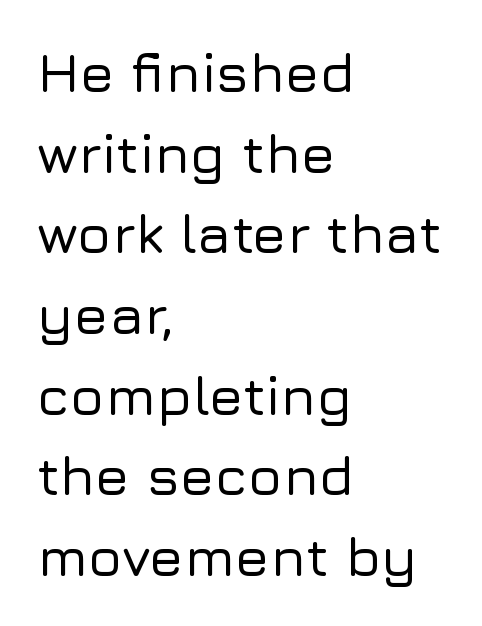
{"serif": "no", "italic": "no", "width": "normal", "stroke_contrast": "low", "x_height": "medium", "monospaced": "no", "underline": "no", "align": "left", "line_spacing": "normal", "line_spacing_ratio": 1.44, "letter_spacing": "normal", "letter_spacing_em": 0.0, "glyph_px": 56}
